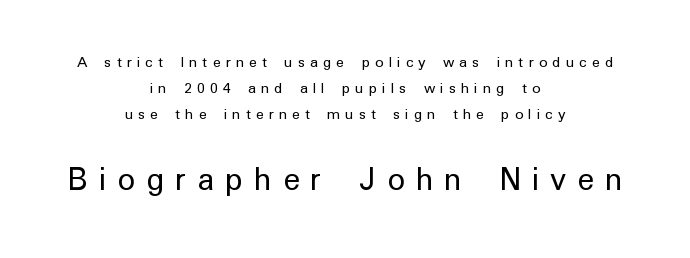
The image shows 30 px regular-weight sans-serif type, upright; set centered, line spacing 1.85x, unusually wide letter spacing (+0.36 em), not underlined; the second (bottom) block is 2.14x larger; low stroke contrast and a medium x-height.
